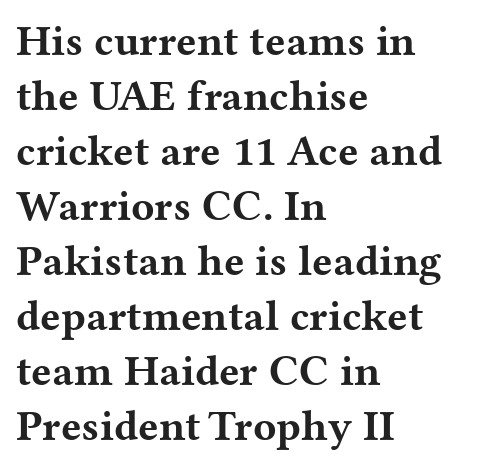
Q: Is the text bold? A: Yes.
Q: Is the text italic (slanted)? A: No, it is upright.
Q: Is the typeface a serif or a sans-serif typeface? A: Serif.
Q: Is the text underlined? A: No.
Q: How is the paragraph aligned? A: Left-aligned.
Q: Is the spacing between letters normal or unusually wide? A: Normal.
Q: Is the spacing between lines tight, normal or loose? A: Normal.
Q: Width (condensed, normal, or wide)? A: Wide.
Q: Stroke contrast? A: Medium.
Q: x-height? A: Medium.
Q: Monospaced? A: No.
